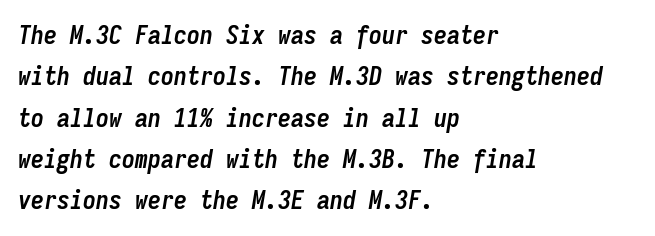
The compositor pushed each line to the left boundary. The passage shown stacks its lines at a standard gap. Caption: bold face, heavy strokes. The rendering applies a slant to the glyphs.
